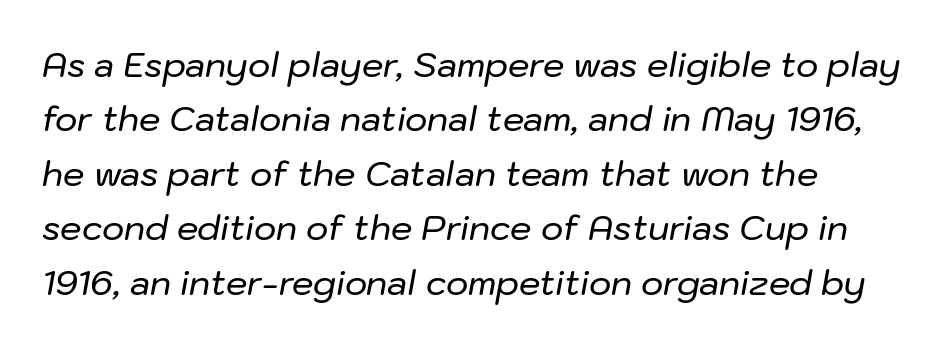
The image shows 34 px text type, italic (leaning right); set normal line spacing (1.6x), normal letter spacing, not underlined; low stroke contrast and a medium x-height.
